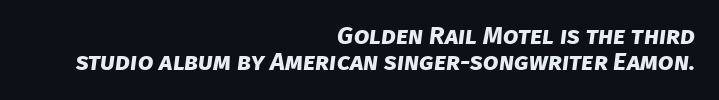
Q: Is the text bold? A: Yes.
Q: Is the text underlined? A: No.
Q: How is the paragraph aligned? A: Right-aligned.
Q: Is the spacing between letters normal or unusually wide? A: Normal.
Q: Is the spacing between lines tight, normal or loose? A: Tight.
